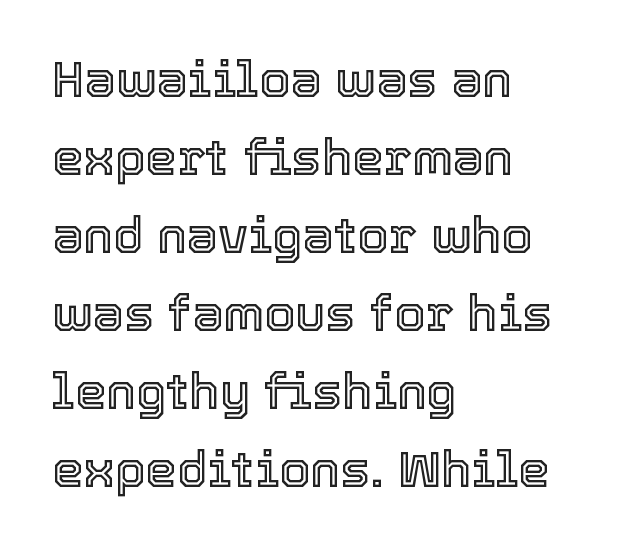
Q: Is the text italic (slanted)? A: No, it is upright.
Q: Is the text underlined? A: No.
Q: How is the paragraph aligned? A: Left-aligned.
Q: Is the spacing between letters normal or unusually wide? A: Normal.
Q: Is the spacing between lines tight, normal or loose? A: Normal.
Q: Width (condensed, normal, or wide)? A: Normal.
Q: x-height? A: Medium.
Q: Monospaced? A: No.
